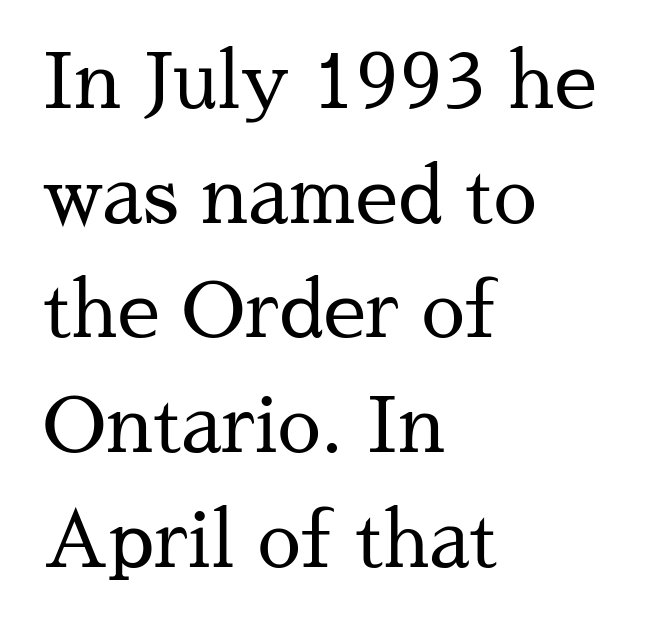
The image shows 77 px regular-weight serif type, upright; set left-aligned, normal line spacing (1.49x), normal letter spacing, not underlined; medium stroke contrast and a medium x-height.
